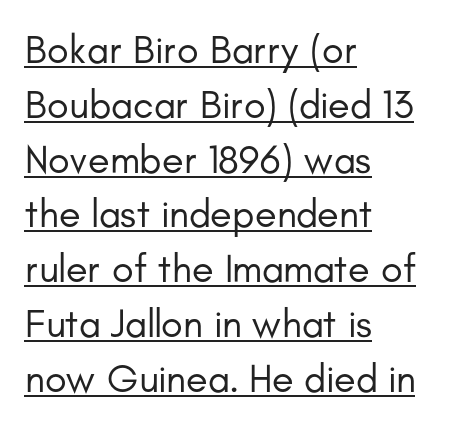
Rendered with straight, roman letterforms. Unlike a traditional serif, this face leaves its strokes unadorned. Where is the straight margin? On the left. A baseline rule has been typeset under these characters. A typesetter would call this proportional, since set widths differ per character. Is the stroke heavy? The answer is a plain regular-or-lighter.
